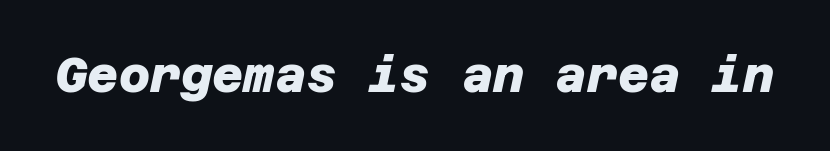
Only glyphs here, with clear space below each row. The letters carry no serifs — their stems end cleanly without finishing strokes. You could call the tracking neutral — neither tight nor loose. A dark, heavy texture on the line: the type is bold.
